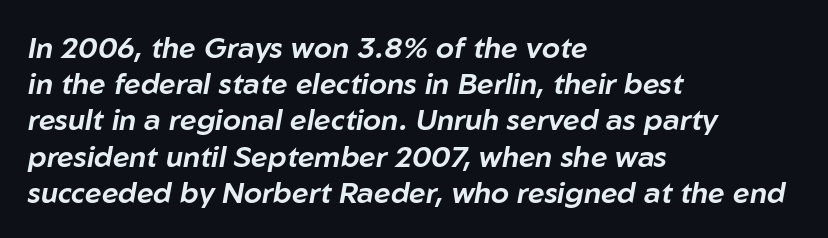
Q: Is the text italic (slanted)? A: Yes, it leans right by about 10 degrees.
Q: Is the text underlined? A: No.
Q: How is the paragraph aligned? A: Left-aligned.
Q: Is the spacing between letters normal or unusually wide? A: Normal.
Q: Is the spacing between lines tight, normal or loose? A: Normal.
Q: Width (condensed, normal, or wide)? A: Normal.
Q: Stroke contrast? A: Low.
Q: x-height? A: Medium.
Q: Monospaced? A: No.
